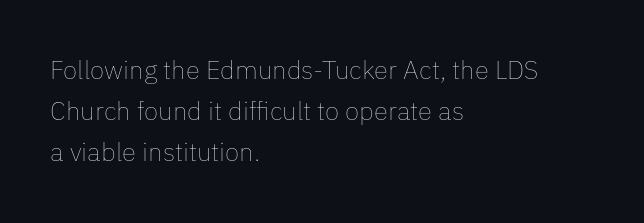
{"italic": "no", "bold": "no", "underline": "no", "align": "left", "line_spacing": "normal", "line_spacing_ratio": 1.58, "letter_spacing": "normal", "letter_spacing_em": 0.0, "glyph_px": 26}
